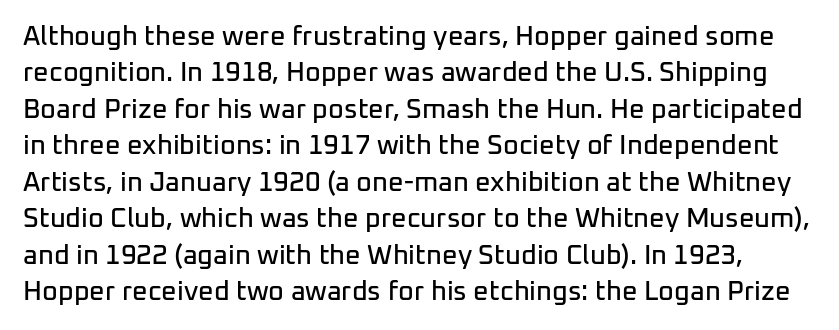
Q: Is the text italic (slanted)? A: No, it is upright.
Q: Is the text underlined? A: No.
Q: Is the spacing between letters normal or unusually wide? A: Normal.
Q: Is the spacing between lines tight, normal or loose? A: Normal.
